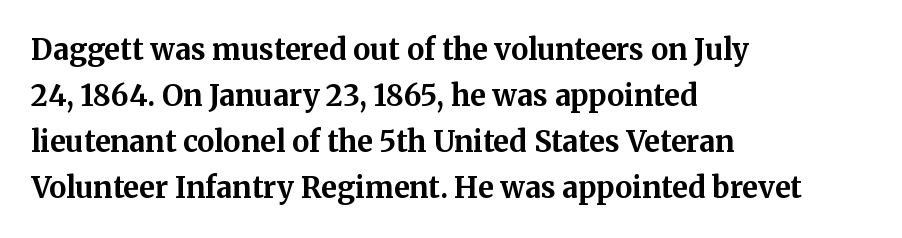
Q: Is the text bold? A: Yes.
Q: Is the text italic (slanted)? A: No, it is upright.
Q: Is the typeface a serif or a sans-serif typeface? A: Serif.
Q: Is the text underlined? A: No.
Q: How is the paragraph aligned? A: Left-aligned.
Q: Is the spacing between letters normal or unusually wide? A: Normal.
Q: Is the spacing between lines tight, normal or loose? A: Normal.
Q: Width (condensed, normal, or wide)? A: Normal.
Q: Stroke contrast? A: Medium.
Q: x-height? A: Medium.
Q: Monospaced? A: No.
